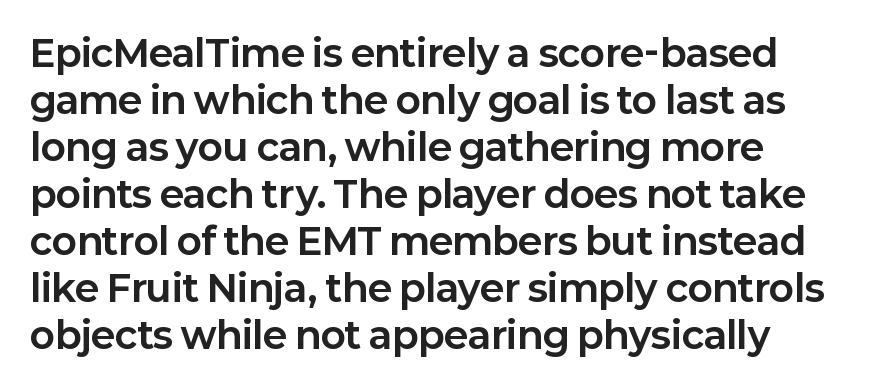
The image shows 37 px bold sans-serif type, upright; set left-aligned, normal line spacing (1.27x), normal letter spacing, not underlined; low stroke contrast and a medium x-height.
